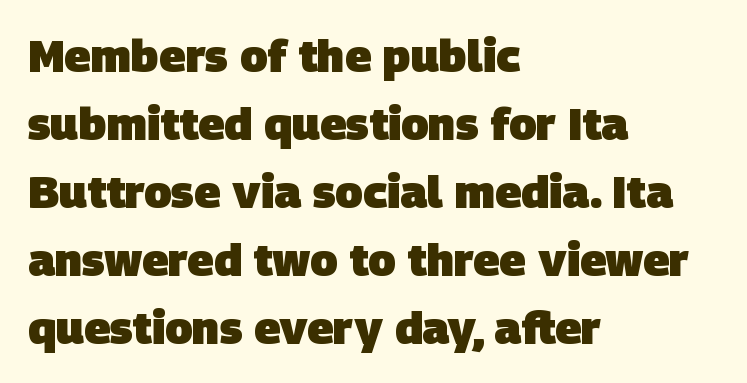
The image shows 45 px heavy sans-serif type; set left-aligned, normal line spacing (1.51x), normal letter spacing, not underlined; low stroke contrast and a large x-height.
